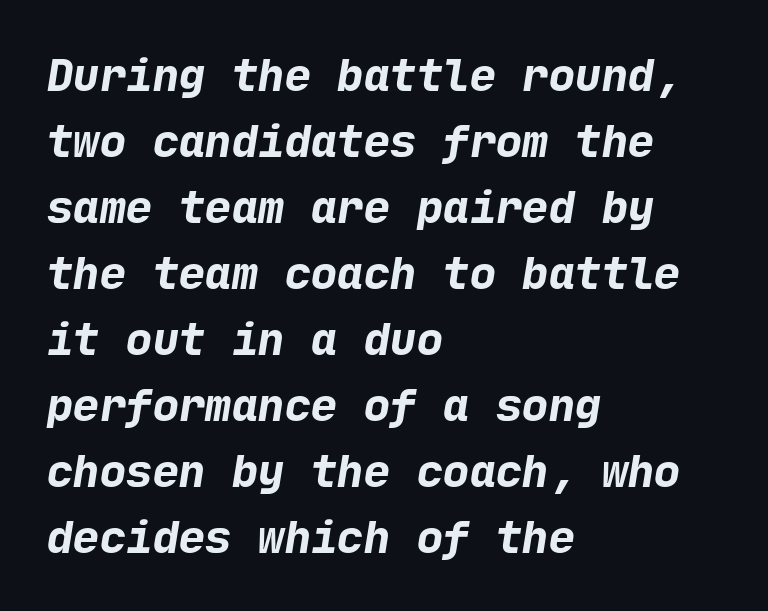
{"serif": "no", "bold": "yes", "weight": "bold", "width": "normal", "stroke_contrast": "low", "x_height": "medium", "underline": "no", "align": "left", "line_spacing": "normal", "line_spacing_ratio": 1.5, "letter_spacing": "normal", "letter_spacing_em": 0.0, "glyph_px": 44}
